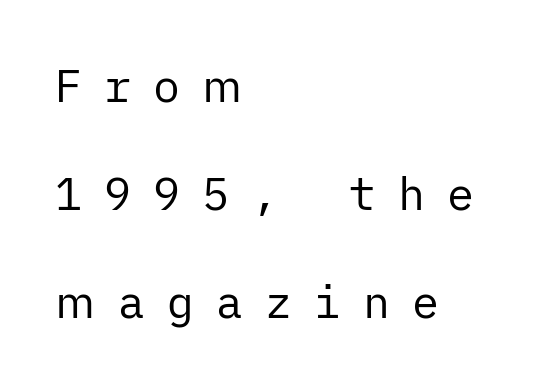
Q: Is the text bold? A: No.
Q: Is the text italic (slanted)? A: No, it is upright.
Q: Is the typeface a serif or a sans-serif typeface? A: Sans-serif.
Q: Is the text underlined? A: No.
Q: How is the paragraph aligned? A: Left-aligned.
Q: Is the spacing between letters normal or unusually wide? A: Unusually wide.
Q: Is the spacing between lines tight, normal or loose? A: Loose.
Q: Width (condensed, normal, or wide)? A: Normal.
Q: Stroke contrast? A: Low.
Q: x-height? A: Medium.
